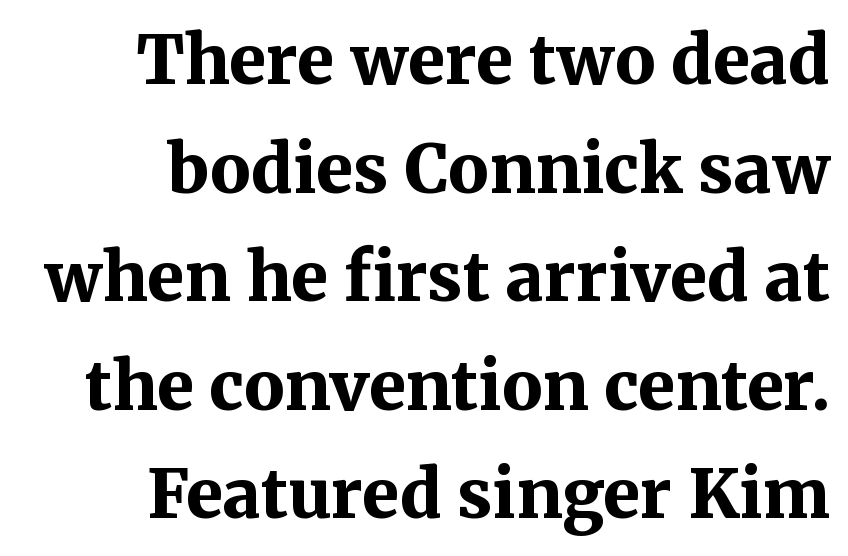
Quick note: not italic, upright. The passage shown is not underscored anywhere. Varying glyph widths throughout — classic text-font behaviour. The space between consecutive lines is moderate. In terms of letterspacing, this is plain default setting.
